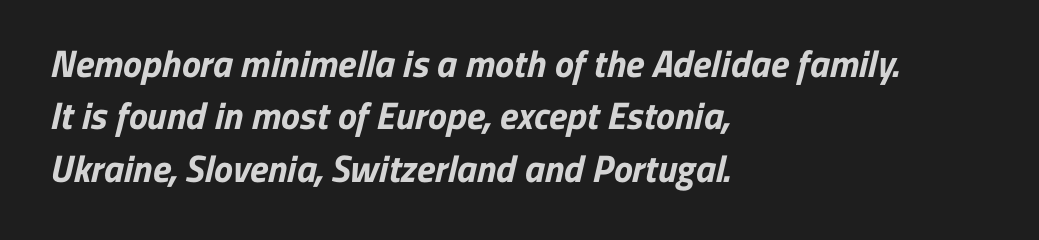
Here the designer chose a conventional face with non-uniform glyph widths. Notice how thick the strokes are: this is what a full bold looks like. The characters display no serif detailing; their extremities are plain. The setting favours the left margin, as ordinary paragraphs usually do. Honestly, there is no underline to notice here at all.
